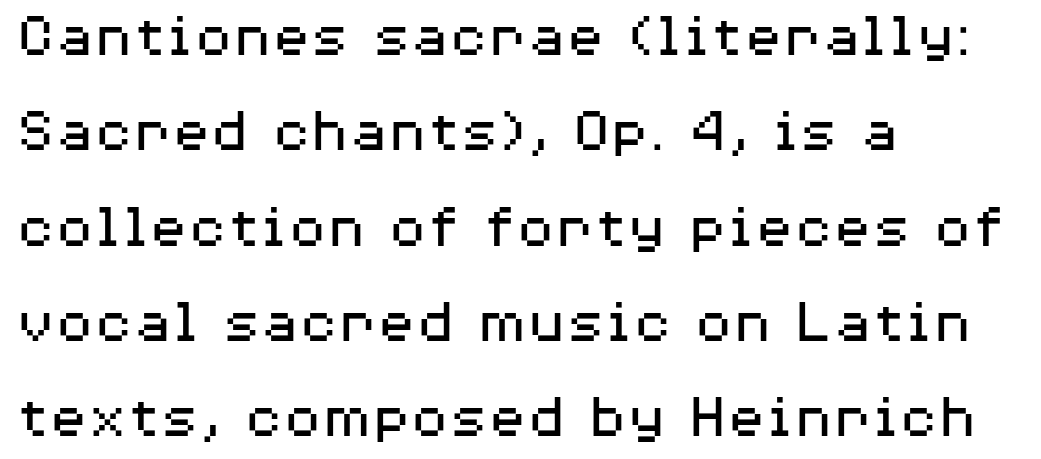
Q: Is the text bold? A: No.
Q: Is the text italic (slanted)? A: No, it is upright.
Q: Is the typeface a serif or a sans-serif typeface? A: Sans-serif.
Q: Is the text underlined? A: No.
Q: How is the paragraph aligned? A: Left-aligned.
Q: Is the spacing between letters normal or unusually wide? A: Normal.
Q: Is the spacing between lines tight, normal or loose? A: Normal.
Q: Width (condensed, normal, or wide)? A: Wide.
Q: Stroke contrast? A: Medium.
Q: x-height? A: Medium.
Q: Monospaced? A: No.
